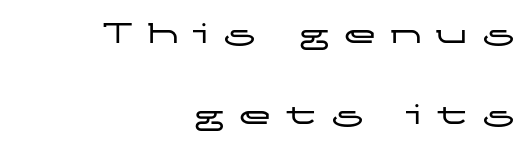
You can tell it's not italic because the verticals are truly vertical. Each word looks stretched out because of the extra space between its letters. Whoever set this chose breathing room over compactness in the vertical rhythm. Note the varied advance widths — an 'i' is clearly narrower than an 'm'.
